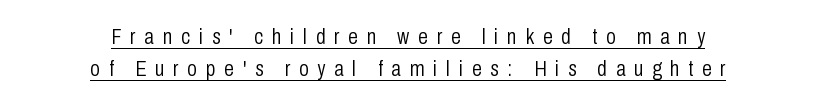
{"italic": "no", "bold": "no", "underline": "yes", "align": "center", "line_spacing": "normal", "line_spacing_ratio": 1.47, "letter_spacing": "wide", "letter_spacing_em": 0.4, "glyph_px": 22}
